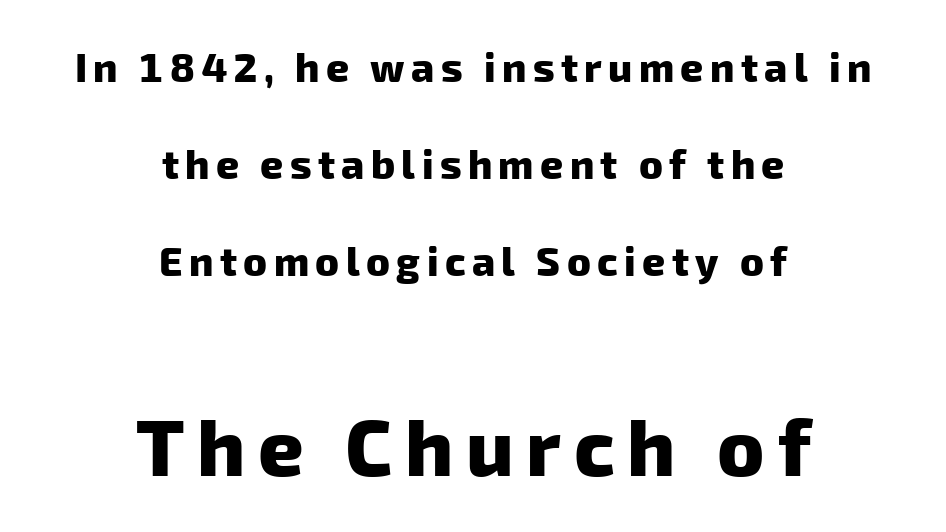
{"serif": "no", "bold": "yes", "weight": "heavy", "width": "normal", "stroke_contrast": "low", "x_height": "medium", "monospaced": "no", "underline": "no", "align": "center", "line_spacing": "loose", "line_spacing_ratio": 2.42, "larger_block": "second", "size_ratio": 1.98, "glyph_px": 79}
